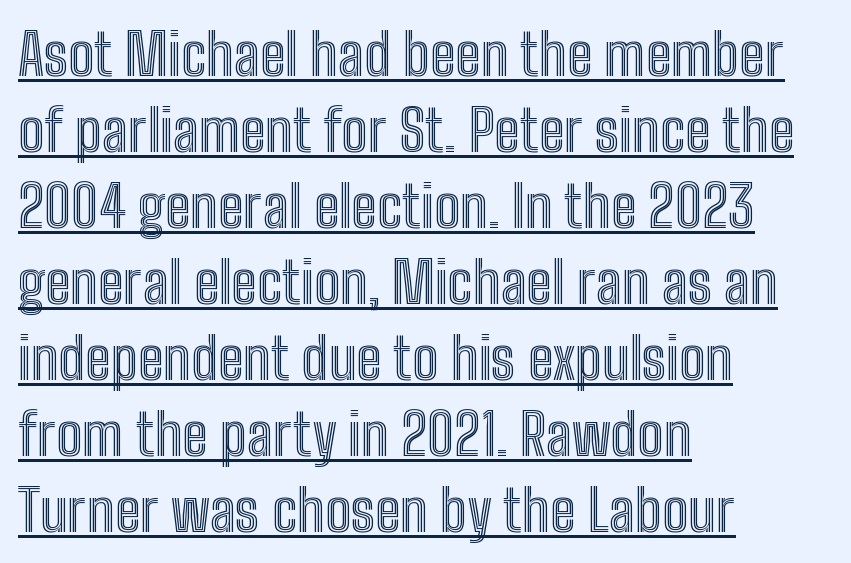
The image shows 58 px condensed type, upright; set left-aligned, normal line spacing (1.31x), normal letter spacing, underlined; a medium x-height.
